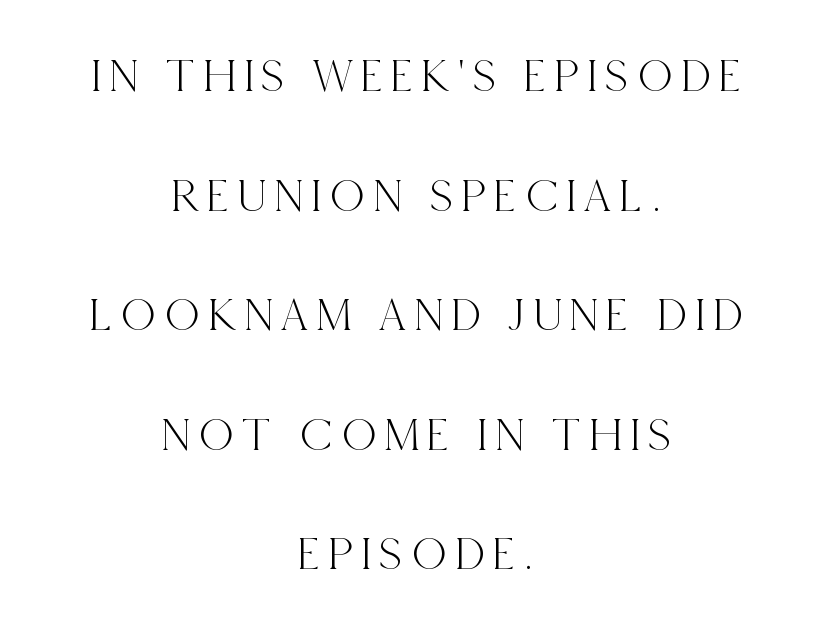
The setting favours the middle, as headings and verse often do. The face used here is proportionally spaced, like ordinary book or web type. The letters carry serifs — small finishing strokes at the ends of their stems. Rendered with straight, roman letterforms.
